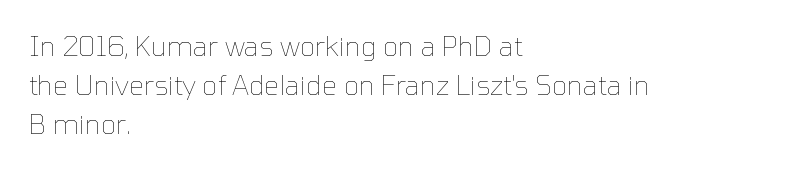
{"italic": "no", "bold": "no", "underline": "no", "align": "left", "line_spacing": "normal", "line_spacing_ratio": 1.44, "letter_spacing": "normal", "letter_spacing_em": 0.0, "glyph_px": 27}
